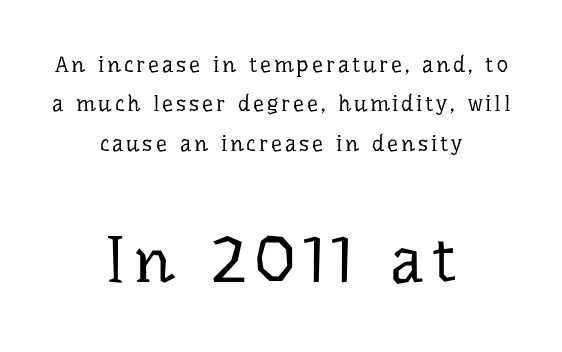
{"serif": "yes", "italic": "no", "bold": "no", "weight": "regular", "width": "normal", "stroke_contrast": "low", "x_height": "medium", "monospaced": "no", "underline": "no", "align": "center", "line_spacing_ratio": 1.79, "larger_block": "second", "size_ratio": 2.95, "glyph_px": 65}
